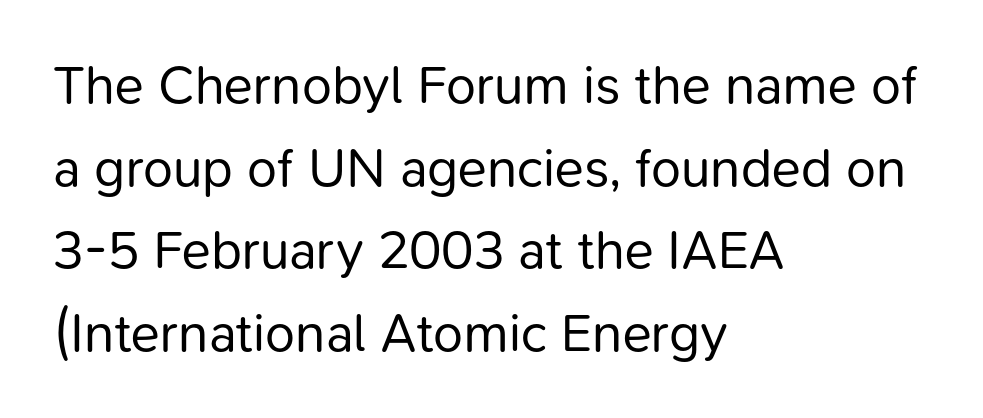
Looks like regular typesetting: each glyph gets only the width it needs. The rendering anchors every line to the left-hand side. Each word holds together tightly as a unit, with standard inter-letter gaps. Serifs: no, the terminals of the letterforms are clean.
